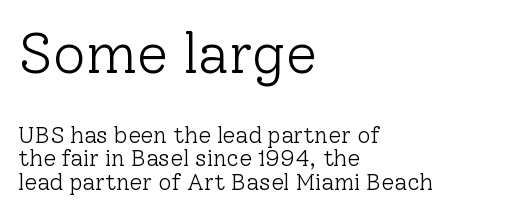
{"serif": "yes", "italic": "no", "bold": "no", "weight": "light", "width": "normal", "stroke_contrast": "low", "x_height": "medium", "monospaced": "no", "underline": "no", "align": "left", "line_spacing": "tight", "line_spacing_ratio": 1.01, "letter_spacing": "normal", "letter_spacing_em": 0.0, "larger_block": "first", "size_ratio": 2.48, "glyph_px": 57}
